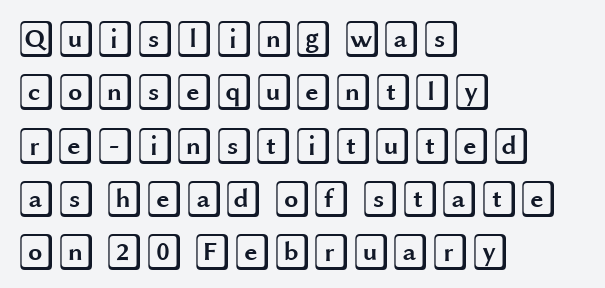
{"italic": "no", "width": "wide", "x_height": "large", "underline": "no", "align": "left", "line_spacing": "normal", "line_spacing_ratio": 1.48, "letter_spacing": "normal", "letter_spacing_em": 0.0, "glyph_px": 36}
